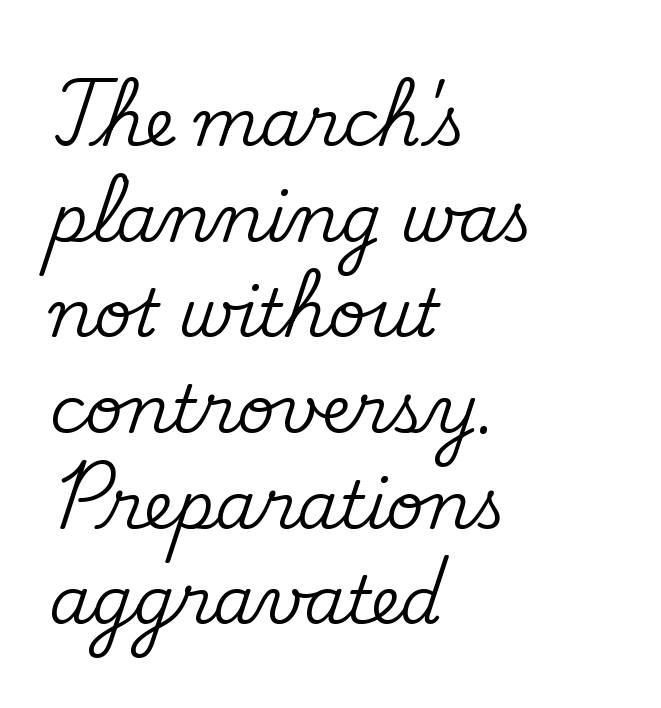
The image shows 66 px text type; set left-aligned, normal line spacing (1.45x), normal letter spacing, not underlined; medium stroke contrast and a small x-height.
